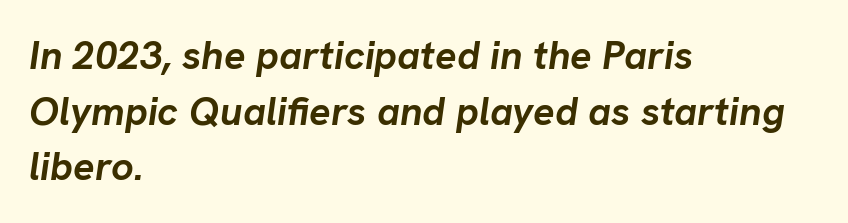
The rendering uses natural spacing where letterforms have individual widths. The rendering applies a slant to the glyphs. The lines in this sample share a left origin and differ only in where they stop. This block has exactly the height ordinary leading produces. The specimen omits any rule beneath the text block's lines.
